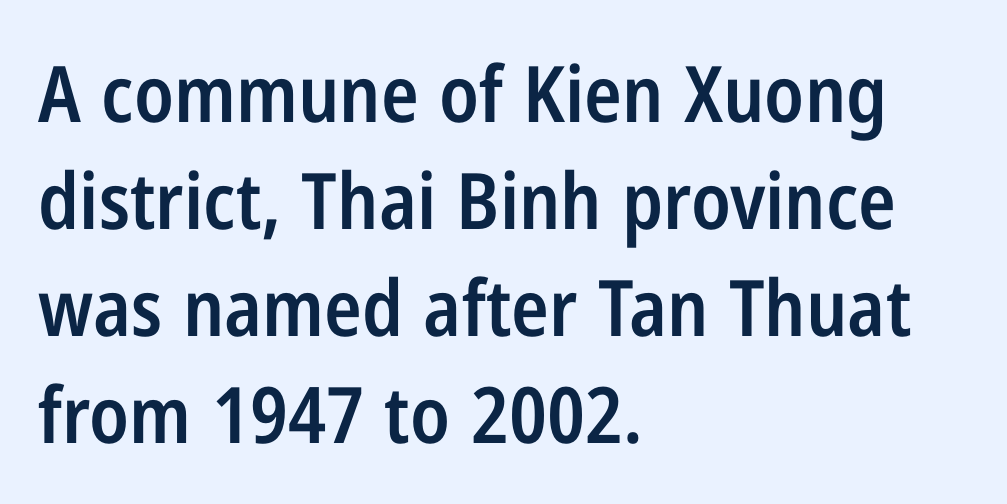
The leading is moderate, giving the passage an even texture. Check the space under the baseline: it is left empty. The specimen reads as upright at a glance. The text was rendered using a sans face with plain stroke endings.
